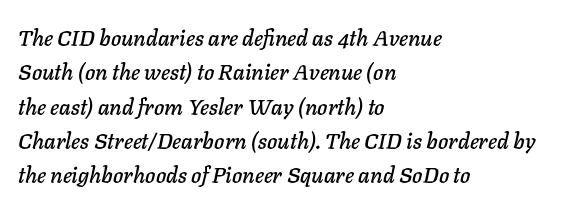
{"italic": "yes", "lean": "right", "slant_degrees": 11, "underline": "no", "align": "left", "line_spacing": "normal", "line_spacing_ratio": 1.56, "letter_spacing": "normal", "letter_spacing_em": 0.0, "glyph_px": 22}
